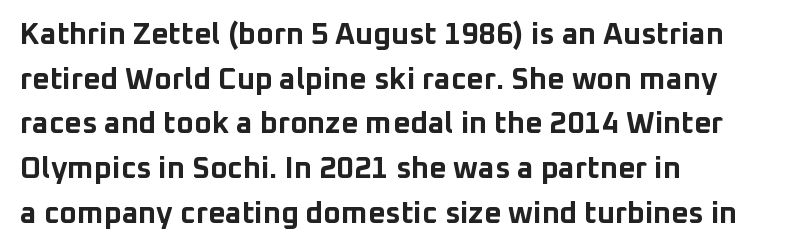
The image shows 30 px bold sans-serif type, upright; set left-aligned, normal line spacing (1.49x), normal letter spacing, not underlined; low stroke contrast and a medium x-height.
